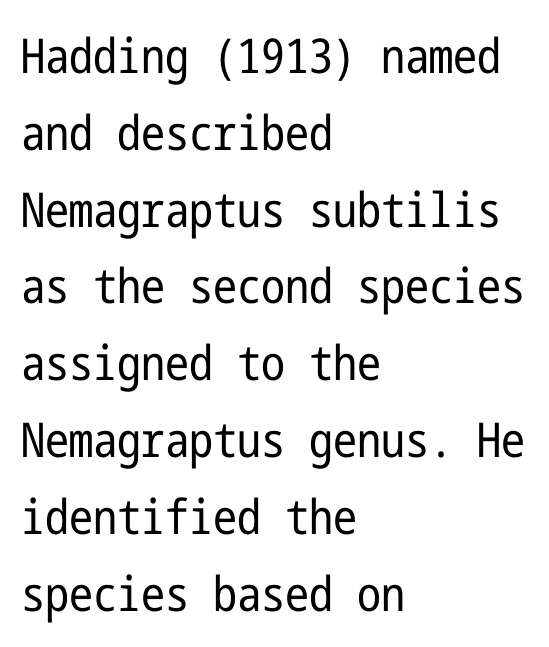
The image shows 48 px regular-weight, condensed sans-serif type, upright; set left-aligned, normal line spacing (1.6x), normal letter spacing, not underlined; low stroke contrast and a medium x-height.
